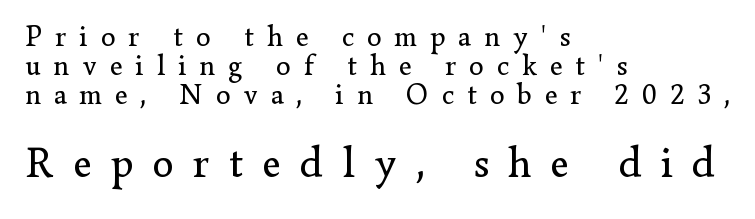
{"serif": "yes", "italic": "no", "bold": "no", "weight": "regular", "width": "normal", "stroke_contrast": "low", "x_height": "small", "monospaced": "no", "underline": "no", "align": "left", "line_spacing": "tight", "line_spacing_ratio": 1.0, "letter_spacing": "wide", "letter_spacing_em": 0.45, "larger_block": "second", "size_ratio": 1.48, "glyph_px": 43}
